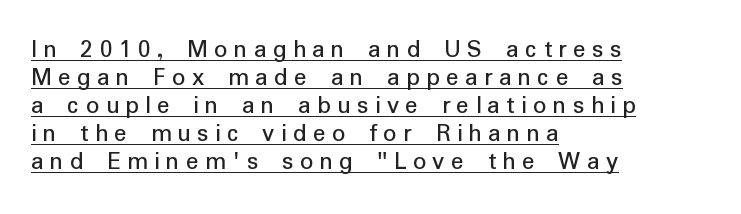
Q: Is the text bold? A: No.
Q: Is the text italic (slanted)? A: No, it is upright.
Q: Is the text underlined? A: Yes.
Q: How is the paragraph aligned? A: Left-aligned.
Q: Is the spacing between letters normal or unusually wide? A: Unusually wide.
Q: Is the spacing between lines tight, normal or loose? A: Tight.
